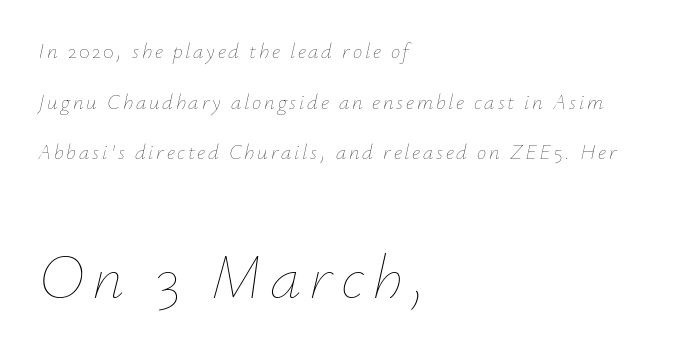
{"italic": "yes", "lean": "right", "slant_degrees": 12, "bold": "no", "weight": "thin", "width": "normal", "stroke_contrast": "low", "x_height": "small", "monospaced": "no", "underline": "no", "align": "left", "line_spacing": "loose", "line_spacing_ratio": 2.41, "larger_block": "second", "size_ratio": 3.0, "glyph_px": 63}
